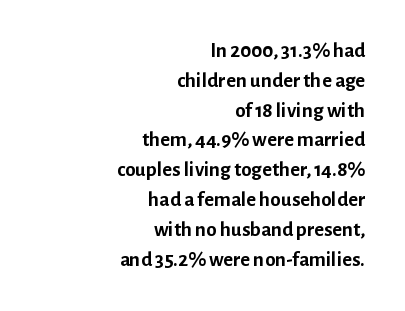
The specimen omits any rule beneath the text block's lines. In terms of posture, this sample is upright. The rendering keeps characters at their native spacing. I'd describe the lettering as bold — thick and assertive.
